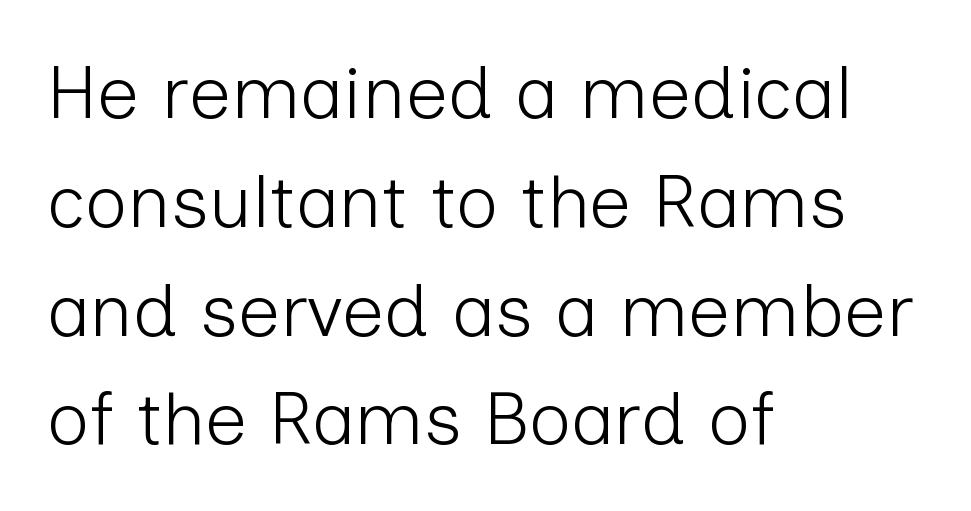
Q: Is the text bold? A: No.
Q: Is the text italic (slanted)? A: No, it is upright.
Q: Is the typeface a serif or a sans-serif typeface? A: Sans-serif.
Q: Is the text underlined? A: No.
Q: How is the paragraph aligned? A: Left-aligned.
Q: Is the spacing between letters normal or unusually wide? A: Normal.
Q: Is the spacing between lines tight, normal or loose? A: Normal.
Q: Width (condensed, normal, or wide)? A: Normal.
Q: Stroke contrast? A: Low.
Q: x-height? A: Medium.
Q: Monospaced? A: No.
